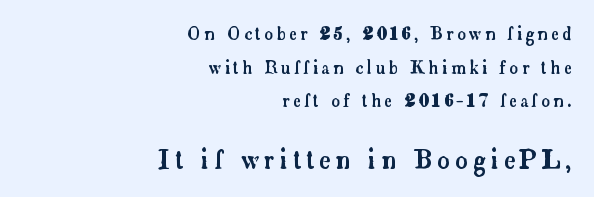
If you squint, the bottom block still reads clearly — it's the larger of the two. Italic: no, the glyphs are upright roman. Quick note: underline off. Leading: increased.
